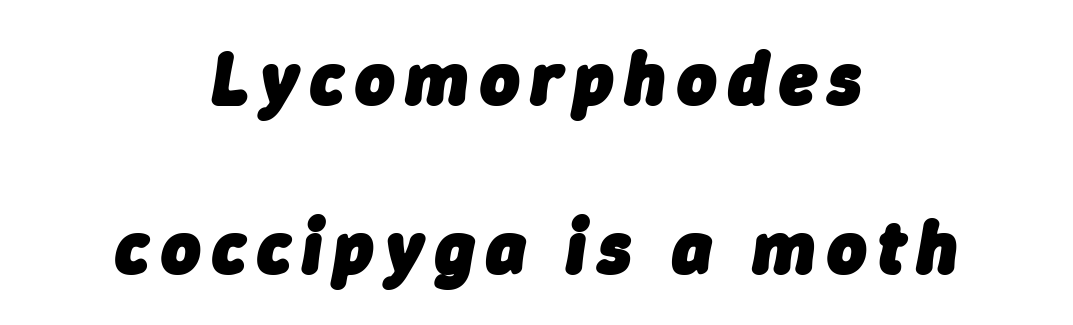
{"italic": "yes", "lean": "right", "slant_degrees": 9, "bold": "yes", "weight": "heavy", "width": "normal", "stroke_contrast": "low", "x_height": "medium", "monospaced": "no", "underline": "no", "align": "center", "line_spacing": "loose", "line_spacing_ratio": 2.26, "glyph_px": 75}
